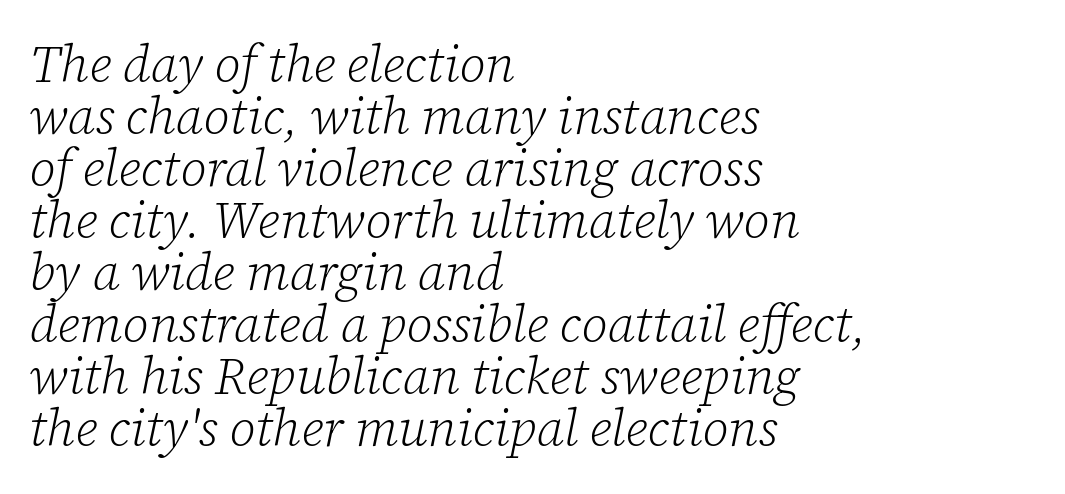
The image shows 51 px light serif type, italic (leaning right); set left-aligned, tight line spacing (1.02x), normal letter spacing, not underlined; low stroke contrast and a medium x-height.
